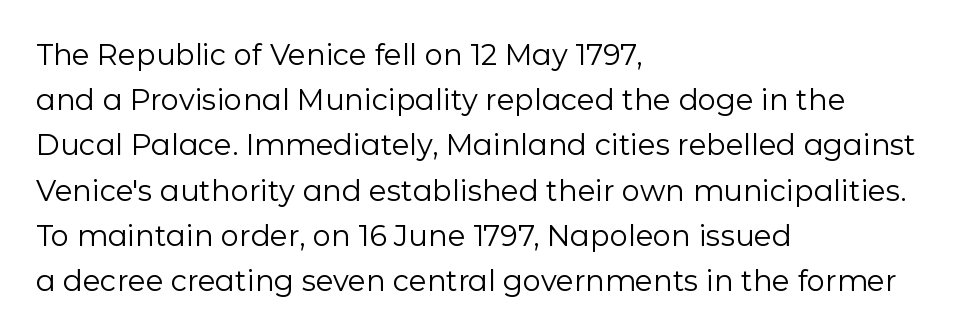
Q: Is the text bold? A: No.
Q: Is the text italic (slanted)? A: No, it is upright.
Q: Is the typeface a serif or a sans-serif typeface? A: Sans-serif.
Q: Is the text underlined? A: No.
Q: How is the paragraph aligned? A: Left-aligned.
Q: Is the spacing between letters normal or unusually wide? A: Normal.
Q: Is the spacing between lines tight, normal or loose? A: Normal.
Q: Width (condensed, normal, or wide)? A: Normal.
Q: Stroke contrast? A: Low.
Q: x-height? A: Medium.
Q: Monospaced? A: No.
